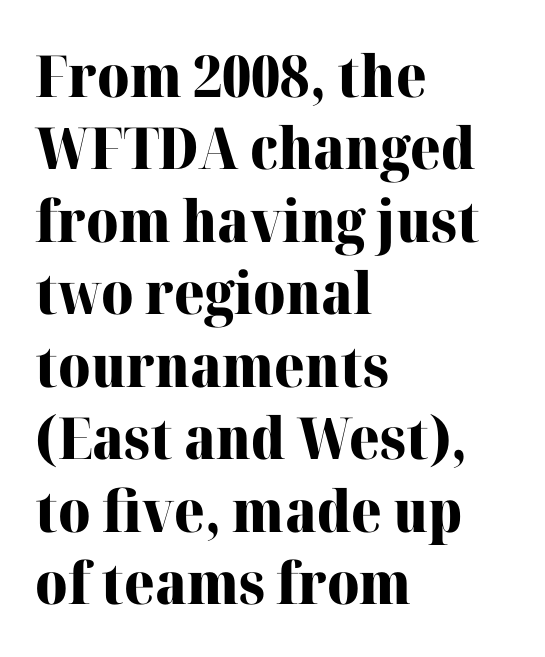
Q: Is the text bold? A: Yes.
Q: Is the text italic (slanted)? A: No, it is upright.
Q: Is the typeface a serif or a sans-serif typeface? A: Serif.
Q: Is the text underlined? A: No.
Q: How is the paragraph aligned? A: Left-aligned.
Q: Is the spacing between letters normal or unusually wide? A: Normal.
Q: Is the spacing between lines tight, normal or loose? A: Normal.
Q: Width (condensed, normal, or wide)? A: Normal.
Q: Stroke contrast? A: High.
Q: x-height? A: Medium.
Q: Monospaced? A: No.
